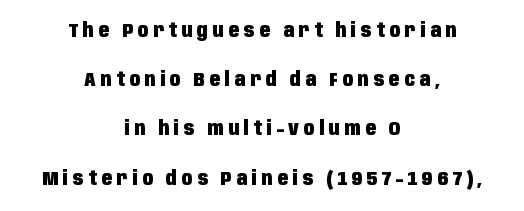
The strip under each line holds only bare page. The setting favours the middle, as headings and verse often do. Vertical strokes here are truly vertical. Short note: letters widely spaced. A typesetter would call this leading open, well beyond the default. In terms of weight, the rendering is a true, heavy bold.
